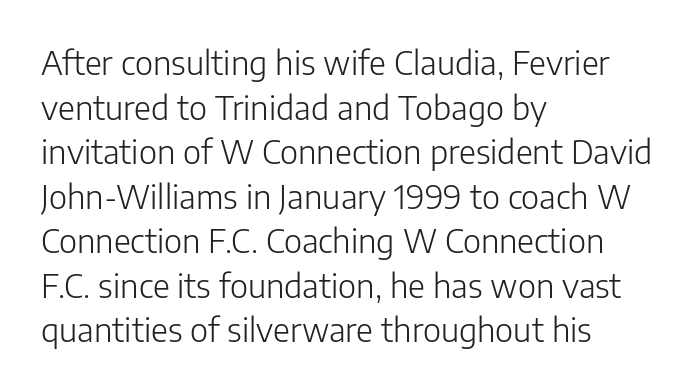
The image shows 33 px light sans-serif type, upright; set left-aligned, normal line spacing (1.35x), normal letter spacing, not underlined; low stroke contrast and a medium x-height.
